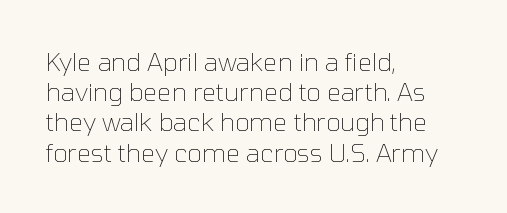
{"italic": "no", "bold": "no", "underline": "no", "align": "left", "line_spacing_ratio": 1.21, "letter_spacing": "normal", "letter_spacing_em": 0.0, "glyph_px": 25}
